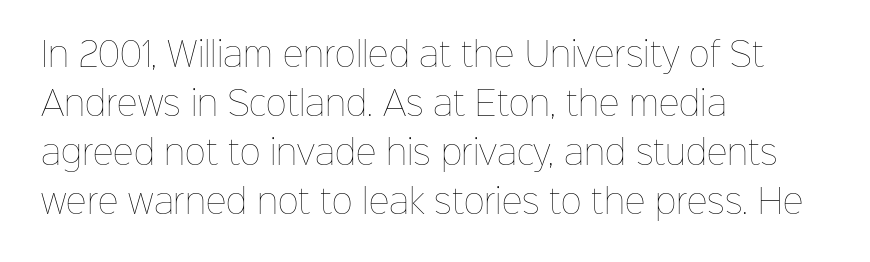
These lines keep a tight, regular rhythm from letter to letter. Proportional: the letters do not fall into vertical columns. Line spacing here is normal. In terms of posture, this sample is upright. Where is the straight margin? On the left.
